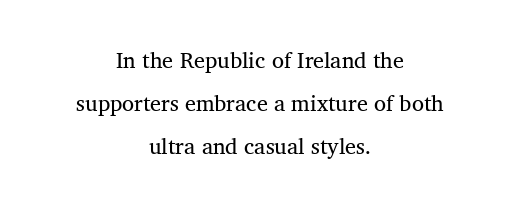
{"italic": "no", "bold": "no", "underline": "no", "align": "center", "line_spacing": "loose", "line_spacing_ratio": 1.95, "letter_spacing": "normal", "letter_spacing_em": 0.0, "glyph_px": 22}
